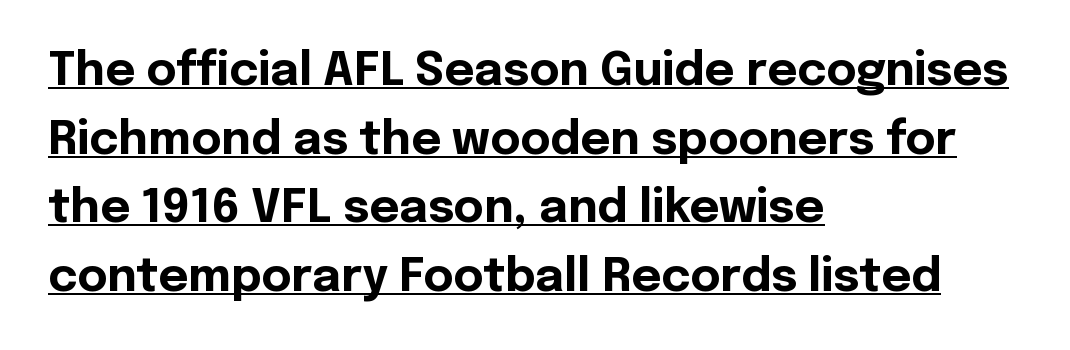
{"serif": "no", "italic": "no", "bold": "yes", "weight": "bold", "width": "normal", "x_height": "medium", "monospaced": "no", "underline": "yes", "align": "left", "line_spacing": "normal", "line_spacing_ratio": 1.49, "letter_spacing": "normal", "letter_spacing_em": 0.0, "glyph_px": 46}
